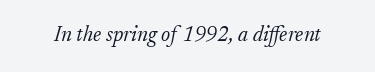
Each row of text sits above clean, open space. The passage shown is not bold in any degree. Each word holds together tightly as a unit, with standard inter-letter gaps. The rendering applies a slant to the glyphs.
